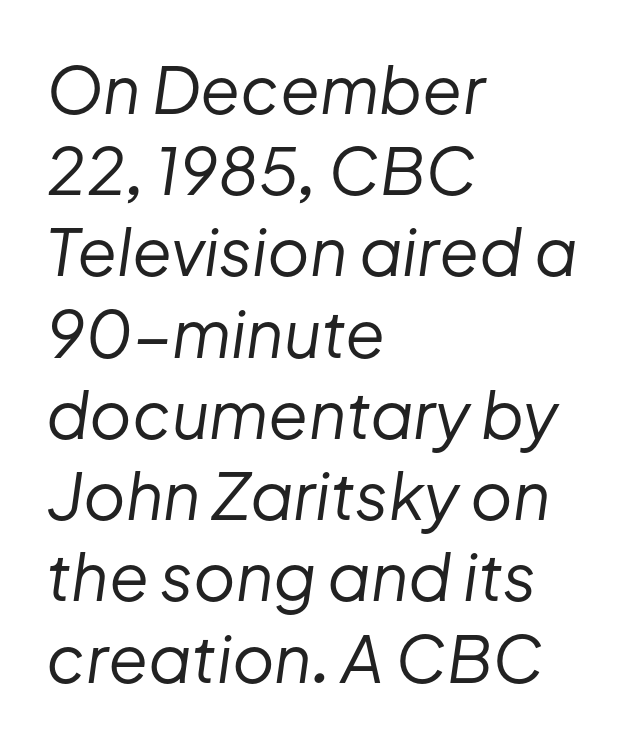
Successive baselines arrive at the customary interval. The words here are not underlined. Stem width sits at or under what a default text font uses. These lines were composed using italics.
